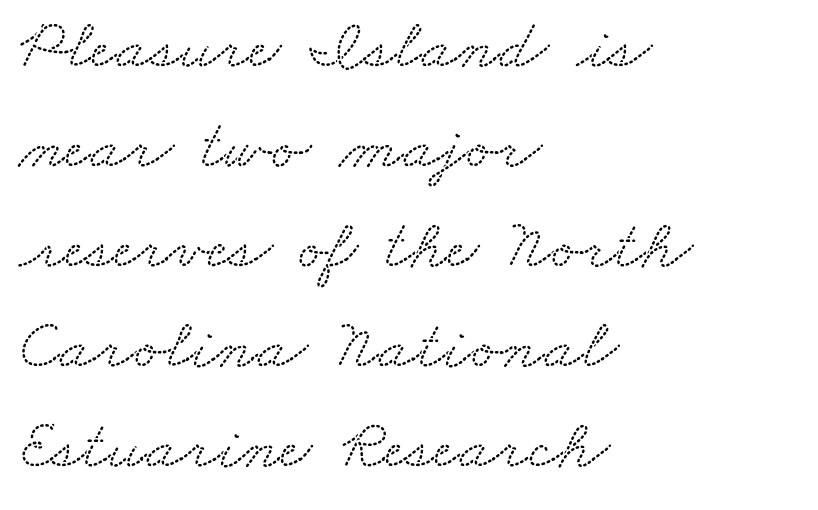
The image shows 70 px wide serif type; set left-aligned, normal line spacing (1.43x), normal letter spacing, not underlined; low stroke contrast and a small x-height.
